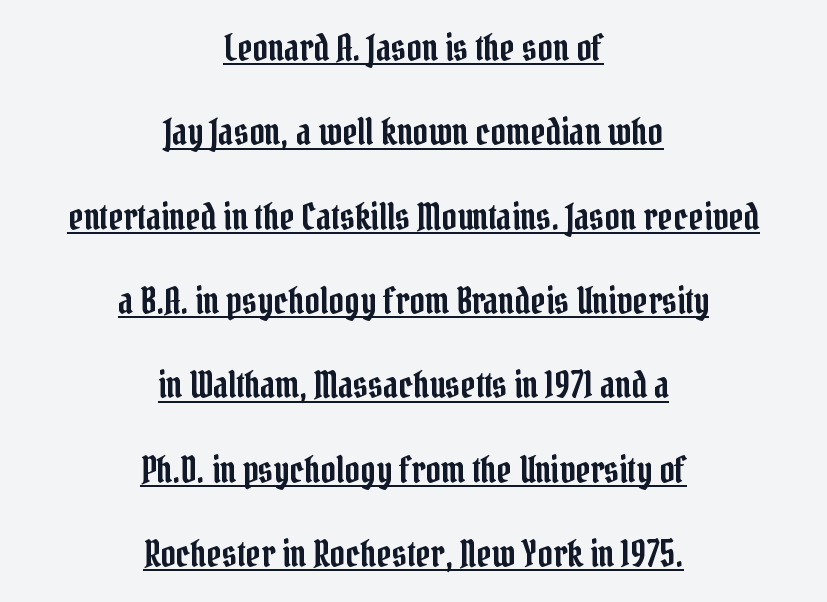
Q: Is the text italic (slanted)? A: No, it is upright.
Q: Is the typeface a serif or a sans-serif typeface? A: Serif.
Q: Is the text underlined? A: Yes.
Q: How is the paragraph aligned? A: Centered.
Q: Is the spacing between letters normal or unusually wide? A: Normal.
Q: Is the spacing between lines tight, normal or loose? A: Loose.
Q: Width (condensed, normal, or wide)? A: Condensed.
Q: Stroke contrast? A: Low.
Q: x-height? A: Medium.
Q: Monospaced? A: No.
